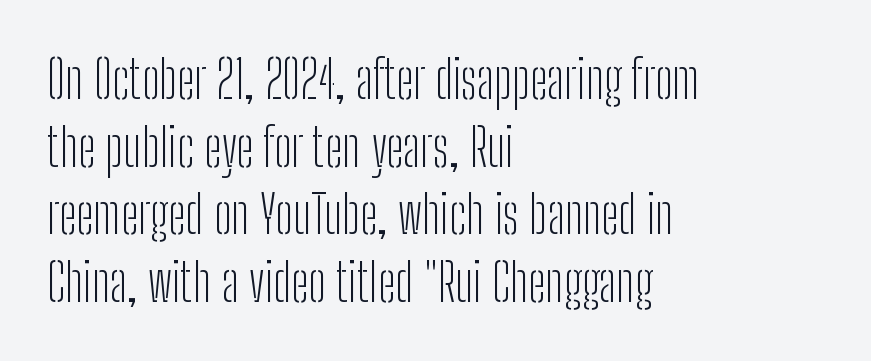
Q: Is the text bold? A: No.
Q: Is the text italic (slanted)? A: No, it is upright.
Q: Is the typeface a serif or a sans-serif typeface? A: Sans-serif.
Q: Is the text underlined? A: No.
Q: How is the paragraph aligned? A: Left-aligned.
Q: Is the spacing between letters normal or unusually wide? A: Normal.
Q: Is the spacing between lines tight, normal or loose? A: Normal.
Q: Width (condensed, normal, or wide)? A: Condensed.
Q: Stroke contrast? A: Low.
Q: x-height? A: Medium.
Q: Monospaced? A: No.
